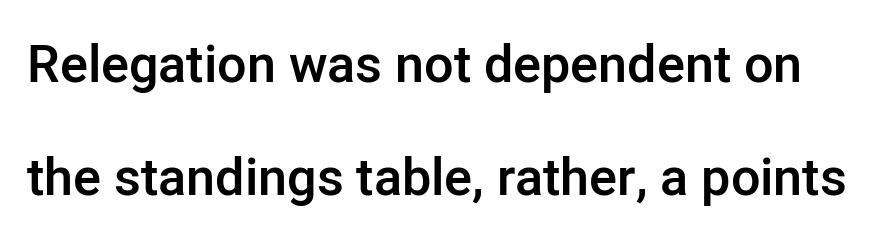
Bare-footed words on every line. A typesetter would label this face a sans. Line spacing here is loose. Spacing between characters is what you'd get straight out of the box. Emphasis by weight is partial: semibold.
